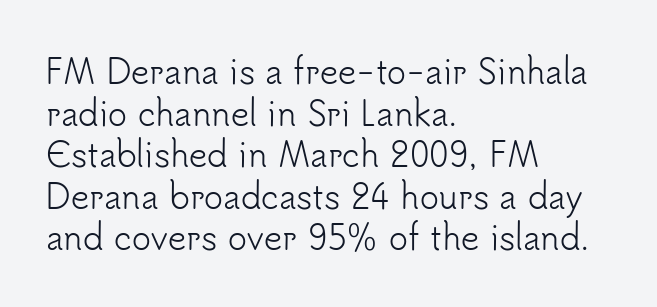
Q: Is the text bold? A: No.
Q: Is the text italic (slanted)? A: No, it is upright.
Q: Is the typeface a serif or a sans-serif typeface? A: Sans-serif.
Q: Is the text underlined? A: No.
Q: How is the paragraph aligned? A: Left-aligned.
Q: Is the spacing between letters normal or unusually wide? A: Normal.
Q: Is the spacing between lines tight, normal or loose? A: Normal.
Q: Width (condensed, normal, or wide)? A: Normal.
Q: Stroke contrast? A: Low.
Q: x-height? A: Small.
Q: Monospaced? A: No.
